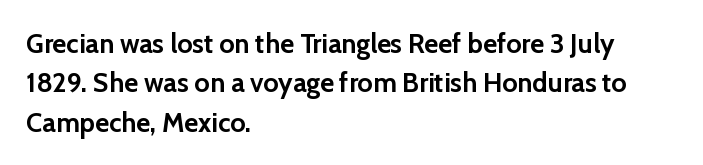
The line texture is even and compact thanks to regular tracking. Notice how the passage keeps a crisp vertical edge on the left only. Rendered with straight, roman letterforms. A bare baseline throughout the passage. One glance says typical: line gaps are just what's usual.
